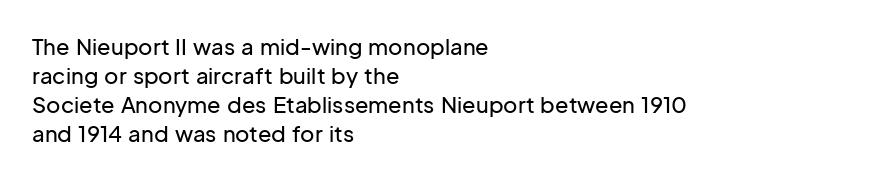
The image shows 22 px text type, upright; set left-aligned, normal line spacing (1.32x), normal letter spacing, not underlined.
